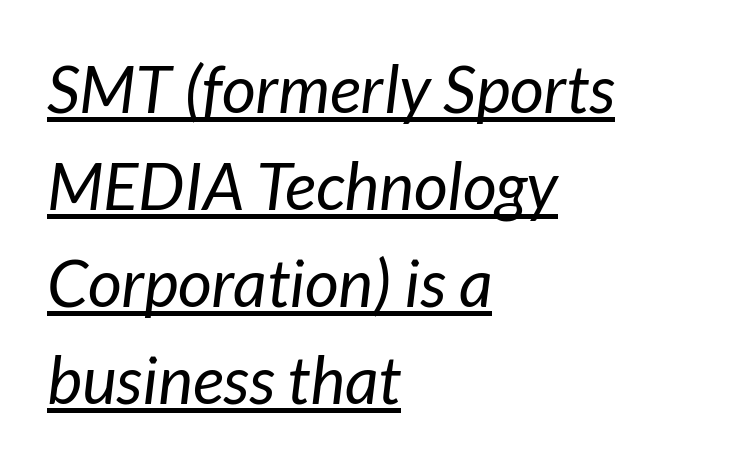
Q: Is the text bold? A: No.
Q: Is the text italic (slanted)? A: Yes, it leans right by about 7 degrees.
Q: Is the text underlined? A: Yes.
Q: How is the paragraph aligned? A: Left-aligned.
Q: Is the spacing between letters normal or unusually wide? A: Normal.
Q: Is the spacing between lines tight, normal or loose? A: Normal.
Q: Width (condensed, normal, or wide)? A: Normal.
Q: Stroke contrast? A: Low.
Q: x-height? A: Medium.
Q: Monospaced? A: No.
